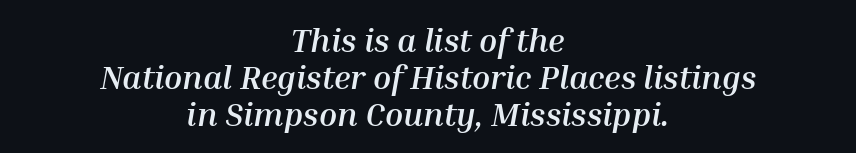
{"italic": "yes", "lean": "right", "slant_degrees": 10, "bold": "yes", "weight": "semibold", "width": "normal", "stroke_contrast": "medium", "x_height": "medium", "monospaced": "no", "underline": "no", "align": "center", "line_spacing": "tight", "line_spacing_ratio": 1.12, "letter_spacing": "normal", "letter_spacing_em": 0.0, "glyph_px": 33}
